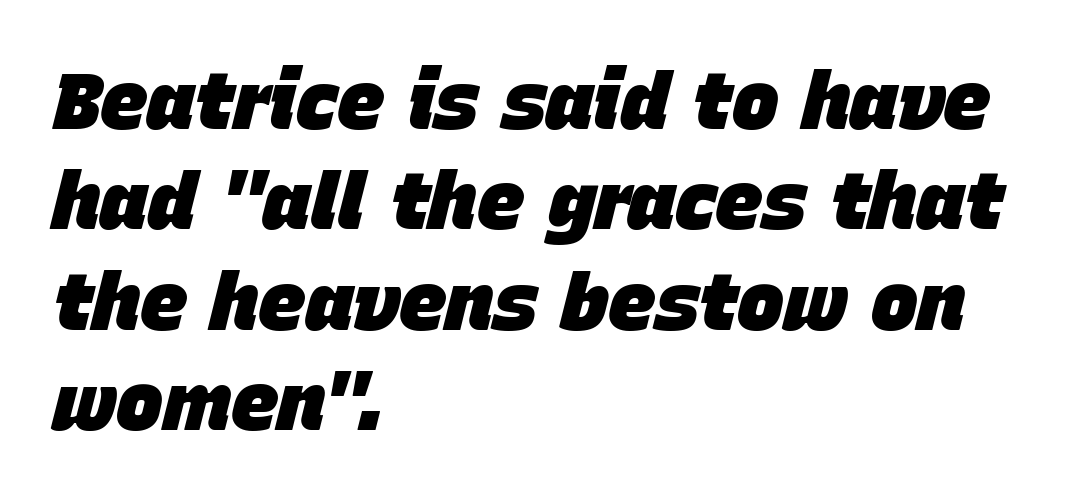
{"italic": "yes", "lean": "right", "slant_degrees": 15, "bold": "yes", "weight": "heavy", "width": "normal", "stroke_contrast": "low", "x_height": "large", "monospaced": "no", "underline": "no", "align": "left", "line_spacing": "normal", "line_spacing_ratio": 1.27, "letter_spacing": "normal", "letter_spacing_em": 0.0, "glyph_px": 79}
